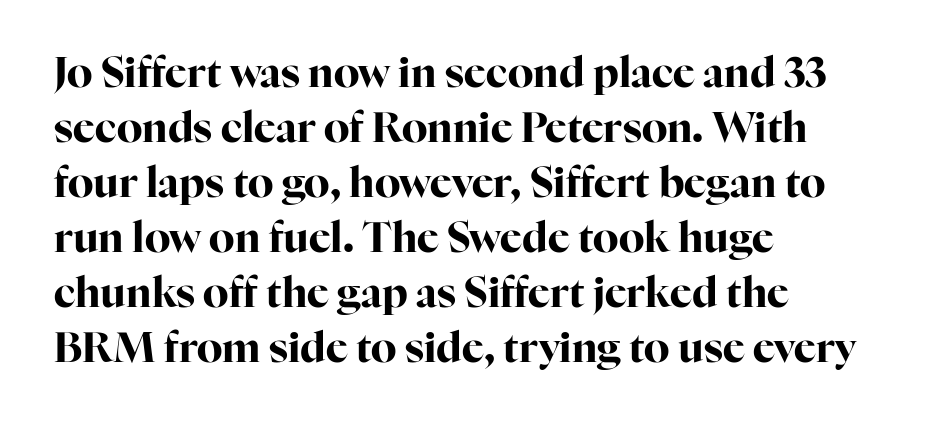
A roman cut, with each character standing at attention. The designer left line spacing at the default. The glyphs in this specimen are seriffed. Horizontally, the lines are justified to the leading edge only.
